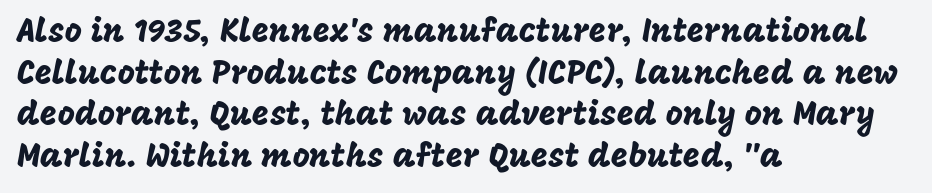
{"serif": "no", "width": "normal", "stroke_contrast": "low", "x_height": "large", "monospaced": "no", "underline": "no", "align": "left", "line_spacing": "normal", "line_spacing_ratio": 1.26, "letter_spacing": "normal", "letter_spacing_em": 0.0, "glyph_px": 33}
